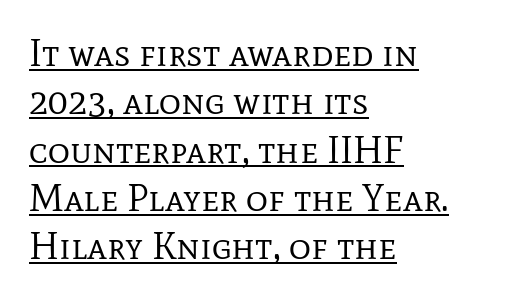
The image shows 38 px regular-weight serif type, upright; set left-aligned, normal line spacing (1.27x), normal letter spacing, underlined; low stroke contrast and a medium x-height.
